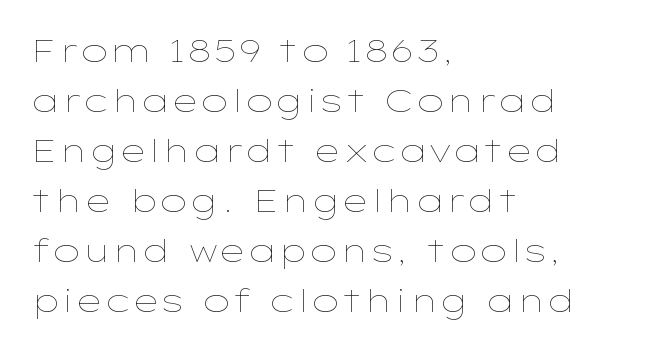
The image shows 32 px thin, wide type, upright; set left-aligned, normal line spacing (1.56x), normal letter spacing, not underlined; low stroke contrast and a medium x-height.
